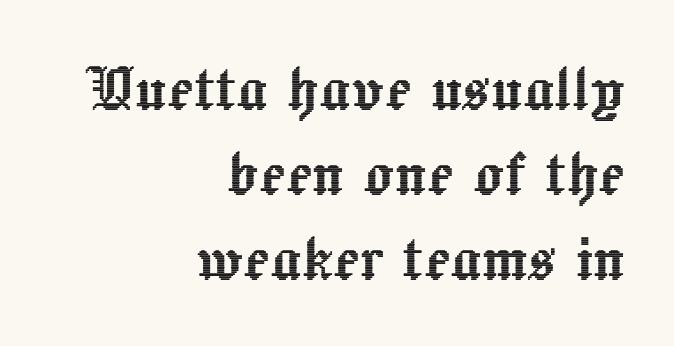
{"italic": "no", "width": "normal", "x_height": "medium", "monospaced": "no", "underline": "no", "align": "right", "line_spacing": "tight", "line_spacing_ratio": 1.12, "letter_spacing": "normal", "letter_spacing_em": 0.0, "glyph_px": 76}
